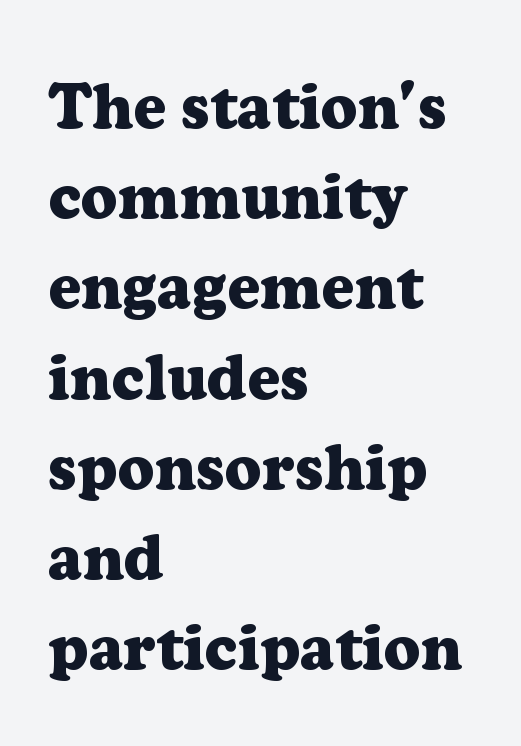
When letters stand straight like this, we call the style roman or upright. Do the characters align in a grid? No, the font is proportional. The glyphs are unaccompanied by any horizontal stroke below them. Compared with typical paragraphs, the rows here are spaced about the same. The line texture is even and compact thanks to regular tracking. The typeface chosen for these lines features serifs.
